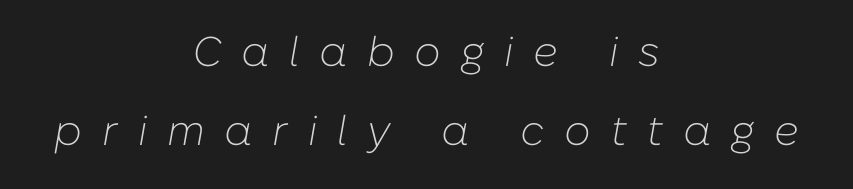
The image shows 42 px light type, italic (leaning right); set centered, line spacing 1.88x, unusually wide letter spacing (+0.47 em), not underlined; low stroke contrast and a medium x-height.
